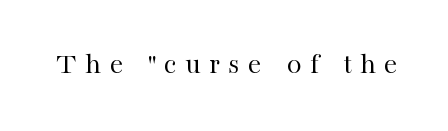
This sample has the flowing, uneven cadence of proportional lettering. The typography opts for an upright posture over an oblique one. The rendering shows small feet on the letterforms — a serif design. Plain, unruled lines of type. Inter-character spacing is expanded well beyond the font's built-in metrics.
